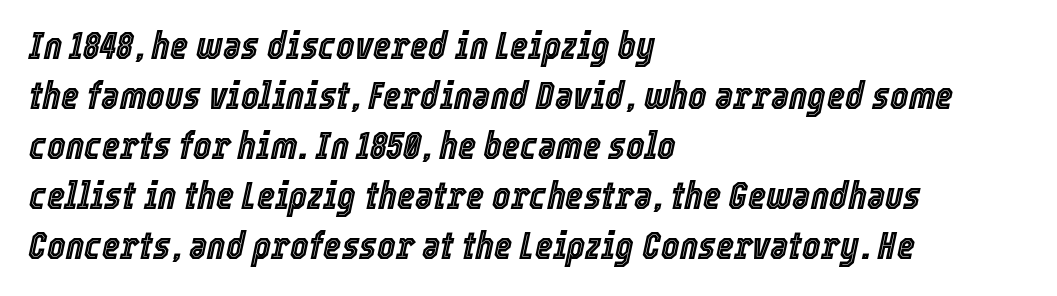
Q: Is the text italic (slanted)? A: Yes, it leans right by about 12 degrees.
Q: Is the text underlined? A: No.
Q: How is the paragraph aligned? A: Left-aligned.
Q: Is the spacing between letters normal or unusually wide? A: Normal.
Q: Is the spacing between lines tight, normal or loose? A: Normal.
Q: Width (condensed, normal, or wide)? A: Condensed.
Q: x-height? A: Medium.
Q: Monospaced? A: No.
